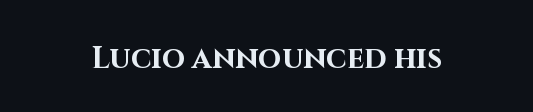
{"serif": "no", "italic": "no", "bold": "yes", "weight": "bold", "width": "normal", "stroke_contrast": "high", "x_height": "large", "monospaced": "no", "underline": "no", "letter_spacing": "normal", "letter_spacing_em": 0.0, "glyph_px": 30}
